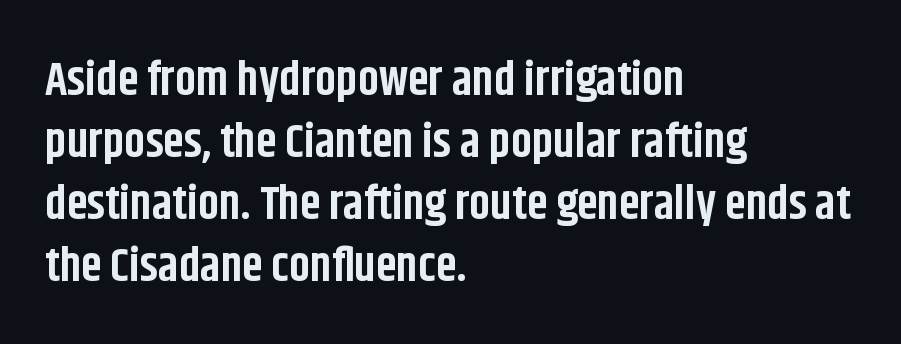
Q: Is the text bold? A: Yes.
Q: Is the text italic (slanted)? A: No, it is upright.
Q: Is the typeface a serif or a sans-serif typeface? A: Sans-serif.
Q: Is the text underlined? A: No.
Q: How is the paragraph aligned? A: Left-aligned.
Q: Is the spacing between letters normal or unusually wide? A: Normal.
Q: Is the spacing between lines tight, normal or loose? A: Normal.
Q: Width (condensed, normal, or wide)? A: Condensed.
Q: Stroke contrast? A: Low.
Q: x-height? A: Large.
Q: Monospaced? A: No.
